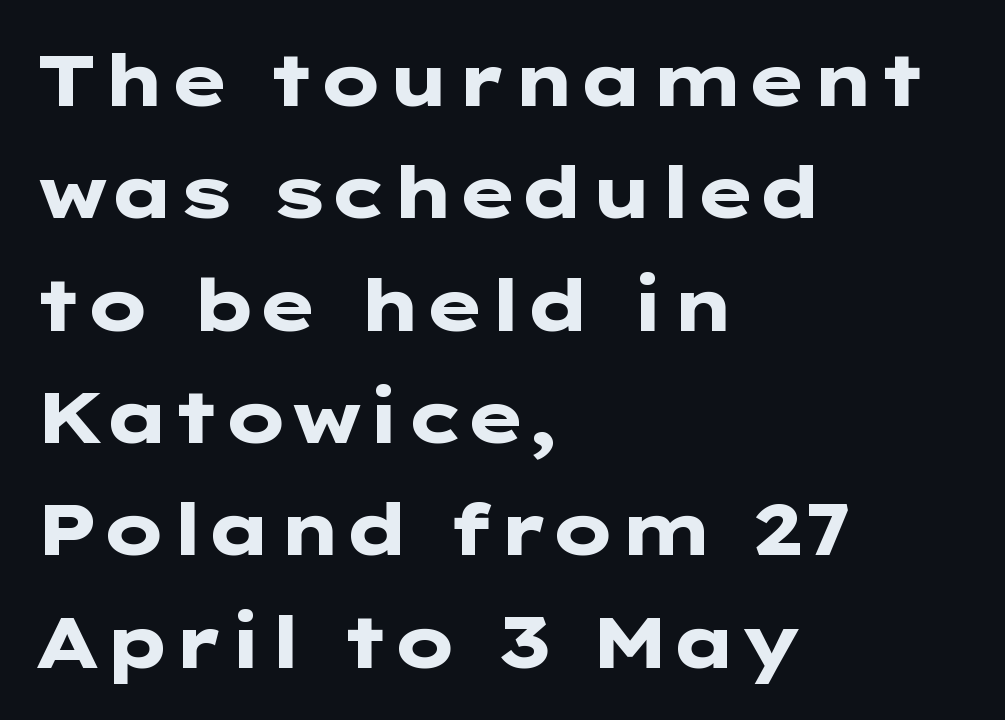
The compositor pushed each line to the left boundary. Compared with typical body copy, the letter spacing here is the same. The passage shown is typeset with a sans-serif family. Quick note: not italic, upright. These lines carry a lot of weight — the face is fully bold.
